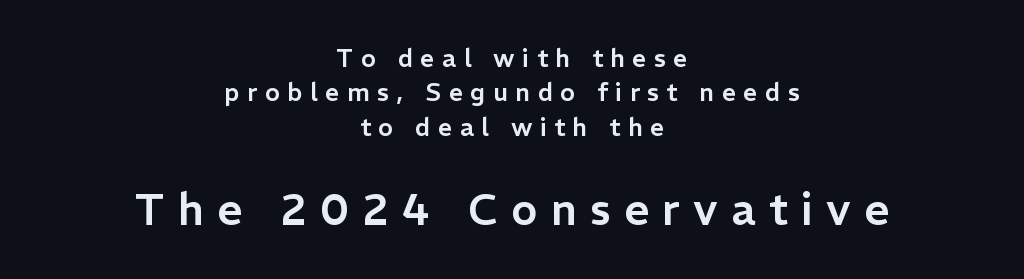
Posture: straight, roman, zero tilt. These two chunks differ in scale, with the bottom chunk taking the larger measure. Leftover space on each line is divided equally before and after the words. This block has exactly the height ordinary leading produces.
